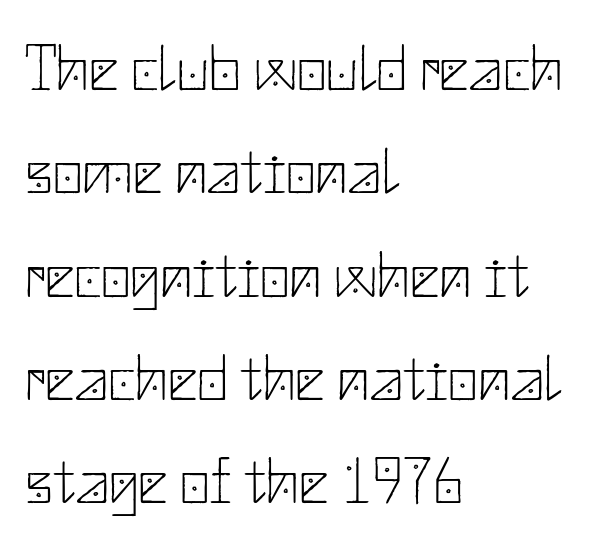
The compositor pushed each line to the left boundary. When letters stand straight like this, we call the style roman or upright. The strip under each line holds only bare page. Stems and bowls with no extra thickness — not bold. Quick note: interline space is typical. Tracking value appears to be zero — textbook default spacing.
